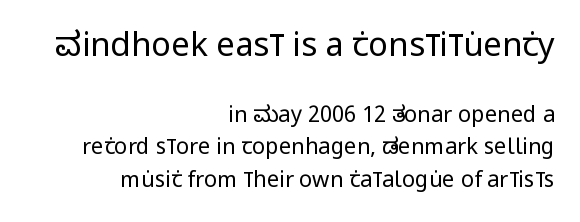
The image shows 33 px regular-weight, condensed sans-serif type, upright; set right-aligned, normal line spacing (1.49x), normal letter spacing, not underlined; the first (top) block is 1.5x larger; low stroke contrast and a large x-height.
